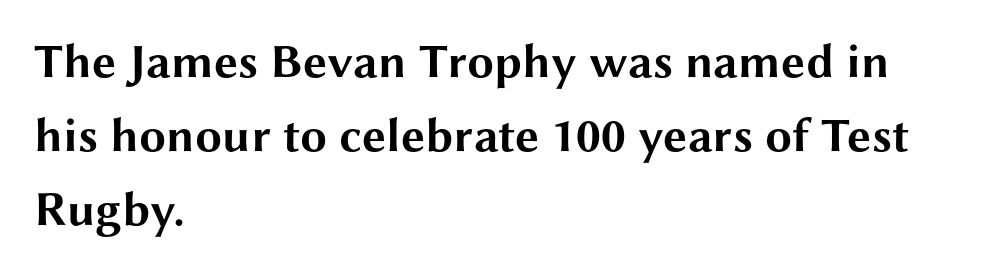
The image shows 48 px bold, wide sans-serif type, upright; set left-aligned, normal line spacing (1.54x), normal letter spacing, not underlined; medium stroke contrast and a medium x-height.
